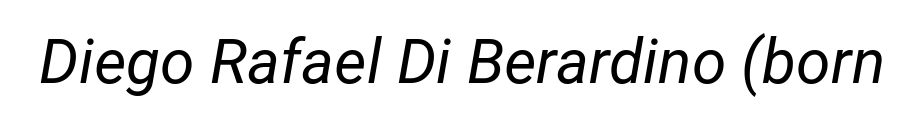
The image shows 62 px regular-weight type, italic (leaning right); set normal letter spacing, not underlined; low stroke contrast and a medium x-height.
